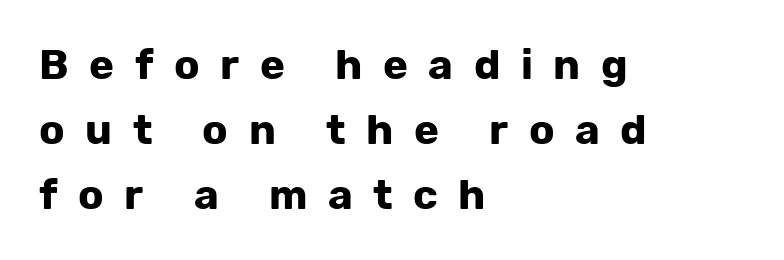
{"serif": "no", "italic": "no", "bold": "yes", "weight": "bold", "width": "normal", "stroke_contrast": "low", "x_height": "medium", "monospaced": "no", "underline": "no", "align": "left", "line_spacing": "normal", "line_spacing_ratio": 1.55, "letter_spacing": "wide", "letter_spacing_em": 0.49, "glyph_px": 42}
